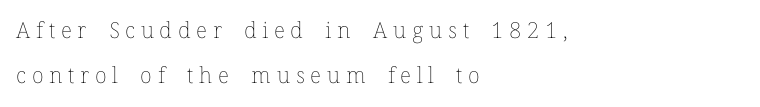
{"italic": "no", "bold": "no", "underline": "no", "align": "left", "line_spacing": "loose", "line_spacing_ratio": 2.06, "letter_spacing": "wide", "letter_spacing_em": 0.26, "glyph_px": 22}
